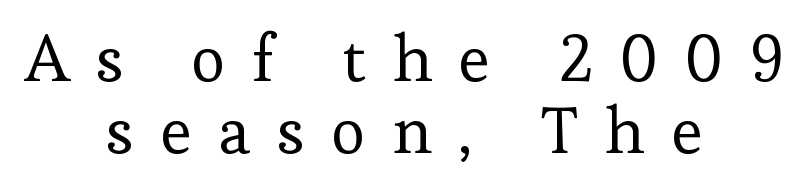
Nope, not italic — everything's standing straight. Teacher's note: observe the equal gaps on both sides — that is centered alignment. Regarding serifs, this sample has them. The rendering uses a small line-height, squeezing the rows. The horizontal fit of the characters is loose and conspicuously gappy.
